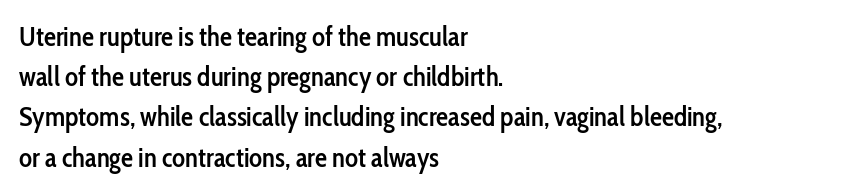
{"italic": "no", "bold": "semi", "underline": "no", "align": "left", "line_spacing": "normal", "line_spacing_ratio": 1.49, "letter_spacing": "normal", "letter_spacing_em": 0.0, "glyph_px": 27}
